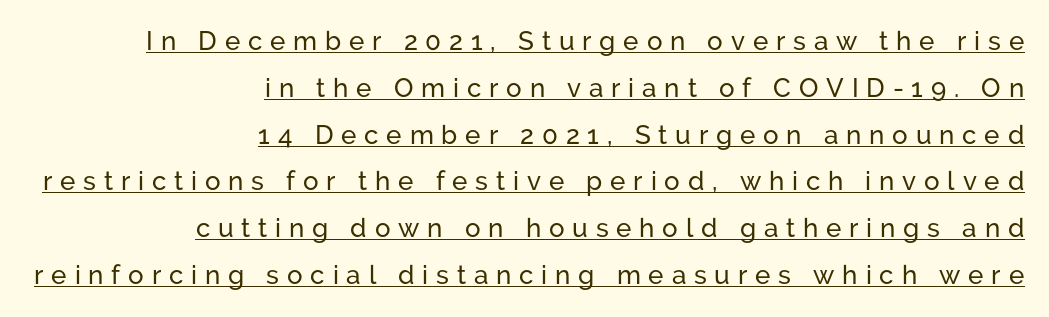
Q: Is the text italic (slanted)? A: No, it is upright.
Q: Is the text underlined? A: Yes.
Q: How is the paragraph aligned? A: Right-aligned.
Q: Is the spacing between letters normal or unusually wide? A: Unusually wide.
